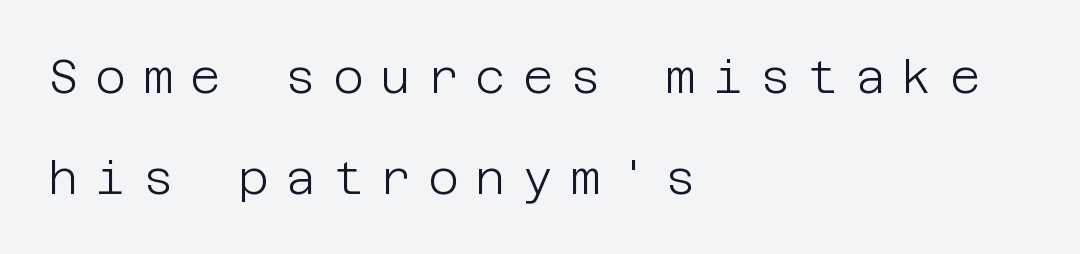
Short note: letters widely spaced. Left-aligned paragraph, ragged on the right. In terms of posture, this sample is upright. What kind of face is this? One without serifs — a sans. The space beneath each line is pristine and unruled.
